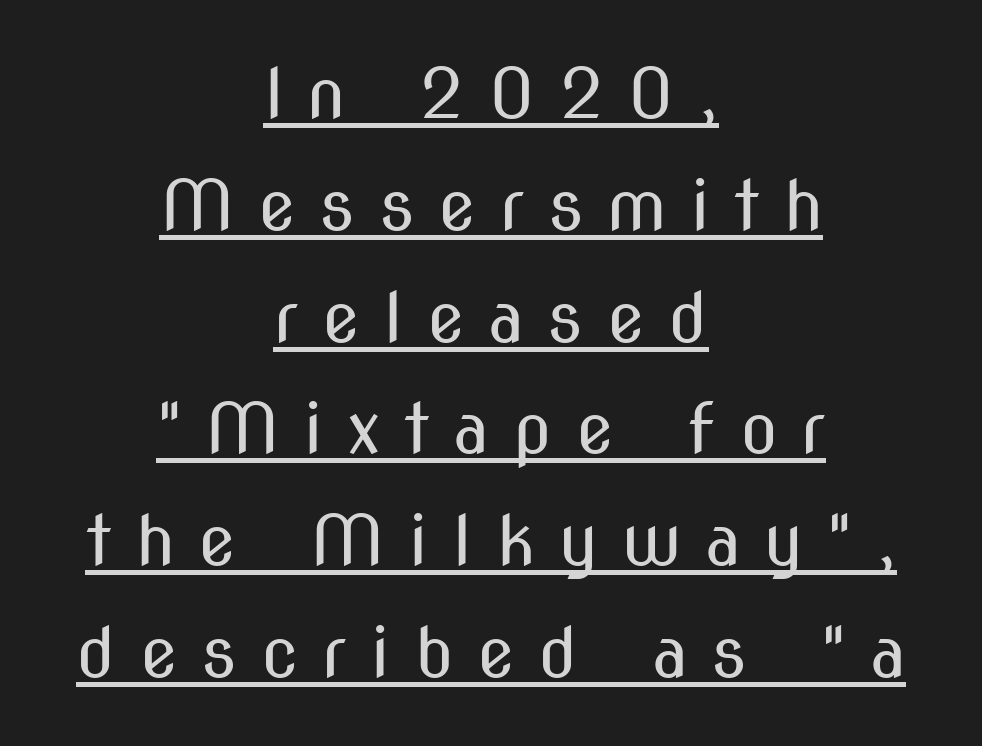
{"serif": "no", "italic": "no", "bold": "no", "weight": "regular", "width": "condensed", "stroke_contrast": "medium", "x_height": "medium", "monospaced": "no", "underline": "yes", "align": "center", "line_spacing": "normal", "line_spacing_ratio": 1.62, "letter_spacing": "wide", "letter_spacing_em": 0.34, "glyph_px": 69}
